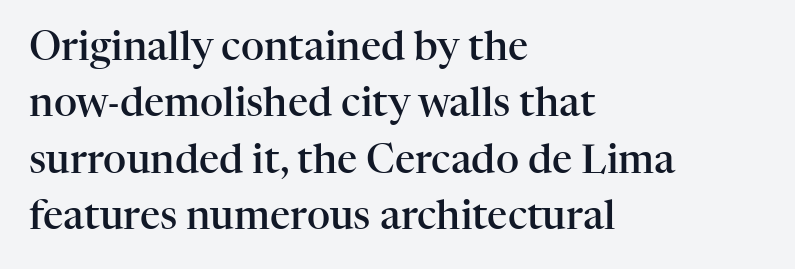
The image shows 40 px semibold serif type, upright; set left-aligned, normal line spacing (1.41x), normal letter spacing, not underlined; high stroke contrast and a medium x-height.
